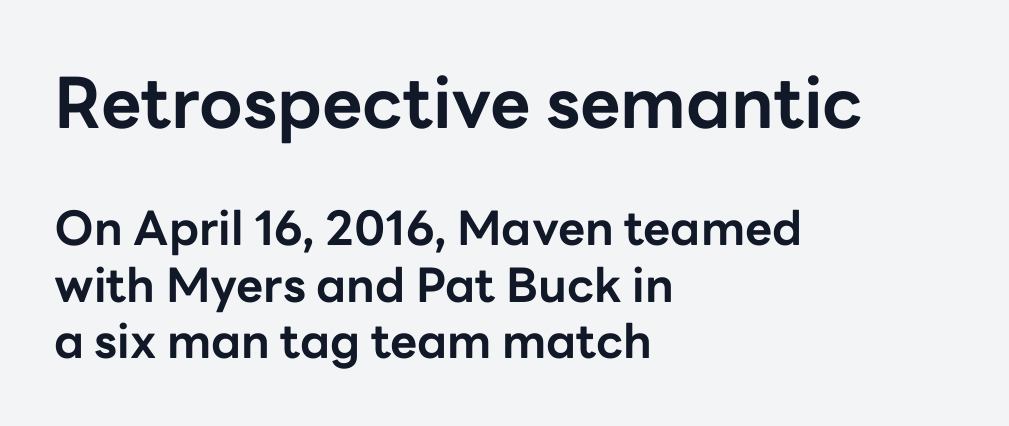
Q: Is the text bold? A: Yes.
Q: Is the text italic (slanted)? A: No, it is upright.
Q: Is the typeface a serif or a sans-serif typeface? A: Sans-serif.
Q: Is the text underlined? A: No.
Q: How is the paragraph aligned? A: Left-aligned.
Q: Is the spacing between letters normal or unusually wide? A: Normal.
Q: Which block of text is set in a larger size, the first (top) or the second (bottom)? A: The first (top) one.
Q: Width (condensed, normal, or wide)? A: Normal.
Q: Stroke contrast? A: Low.
Q: x-height? A: Medium.
Q: Monospaced? A: No.
